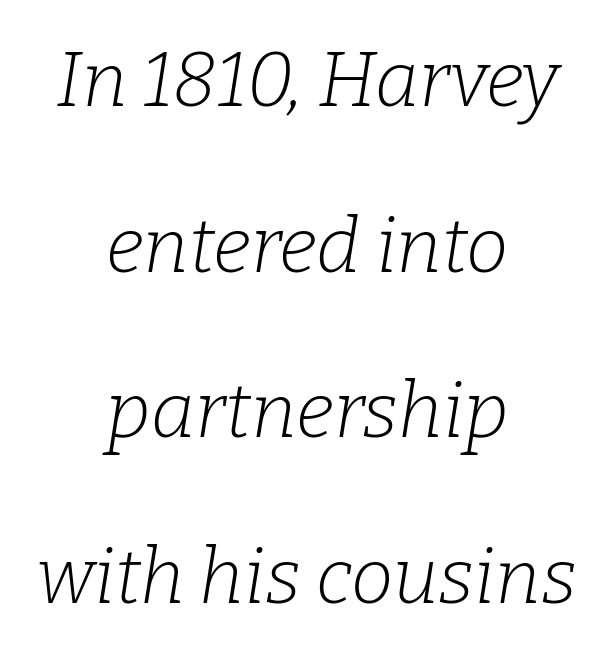
Q: Is the text bold? A: No.
Q: Is the text italic (slanted)? A: Yes, it leans right by about 9 degrees.
Q: Is the typeface a serif or a sans-serif typeface? A: Serif.
Q: Is the text underlined? A: No.
Q: How is the paragraph aligned? A: Centered.
Q: Is the spacing between letters normal or unusually wide? A: Normal.
Q: Is the spacing between lines tight, normal or loose? A: Loose.
Q: Width (condensed, normal, or wide)? A: Normal.
Q: Stroke contrast? A: Low.
Q: x-height? A: Medium.
Q: Monospaced? A: No.
